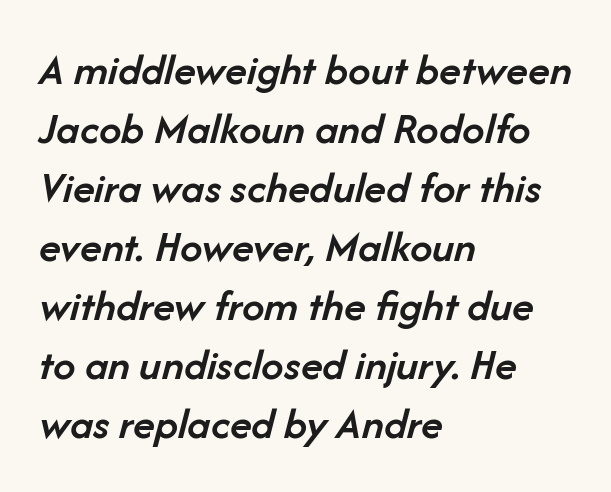
The image shows 45 px semibold type, italic (leaning right); set left-aligned, normal line spacing (1.31x), normal letter spacing, not underlined; low stroke contrast and a medium x-height.
